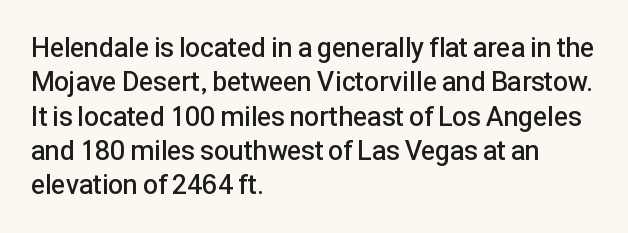
Left-aligned paragraph, ragged on the right. Nope, not italic — everything's standing straight. Strokes here are thickened, but only to semibold level. The leading is moderate, giving the passage an even texture.
